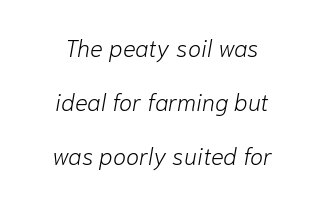
Q: Is the text bold? A: No.
Q: Is the text italic (slanted)? A: Yes, it leans right by about 10 degrees.
Q: Is the text underlined? A: No.
Q: How is the paragraph aligned? A: Centered.
Q: Is the spacing between letters normal or unusually wide? A: Normal.
Q: Is the spacing between lines tight, normal or loose? A: Loose.
